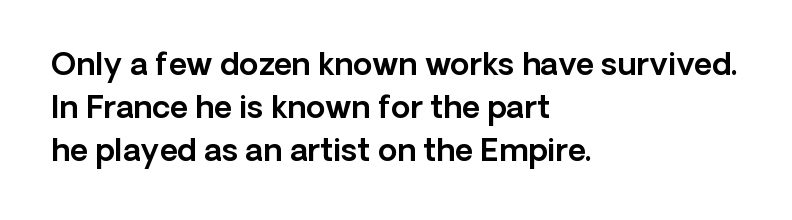
A typesetter would call this proportional, since set widths differ per character. The string is rendered with underlining switched off. Letterform terminals end flat and unadorned throughout the passage. The setting favours the left margin, as ordinary paragraphs usually do.
